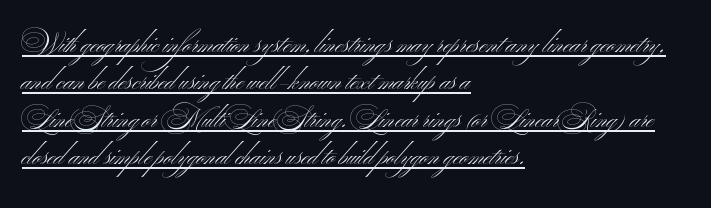
Each stroke keeps to a modest, everyday thickness or less. Like a heading marked for emphasis, these lines bear an underscore. These lines stack with their left ends in a neat column. Default kerning and tracking; the words read as compact shapes. Evenly set lines give the paragraph a standard silhouette.
